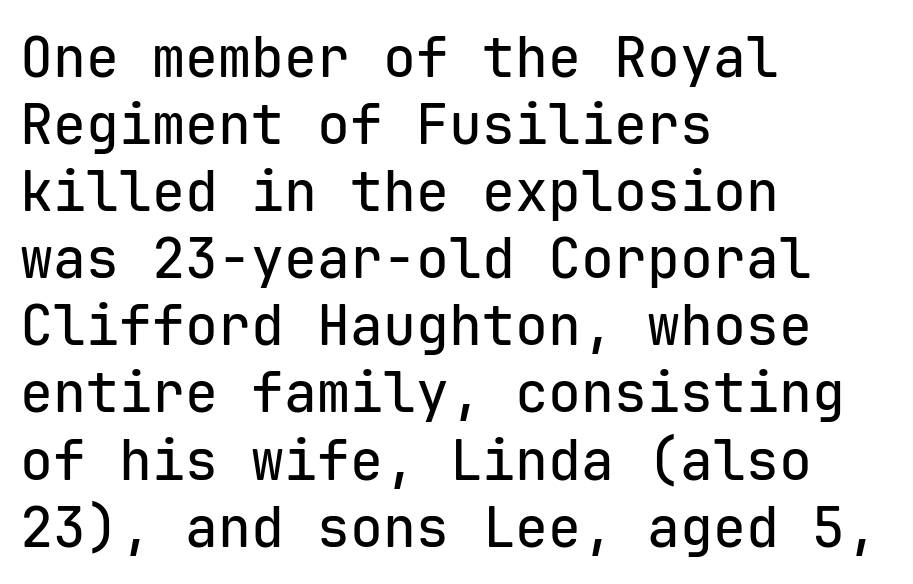
A roman cut, with each character standing at attention. Unmarked baselines from the first word to the last. The rag falls on the right side of this text block. Nope, no serifs anywhere on these letters. There is no visible air inserted between adjacent glyphs.
